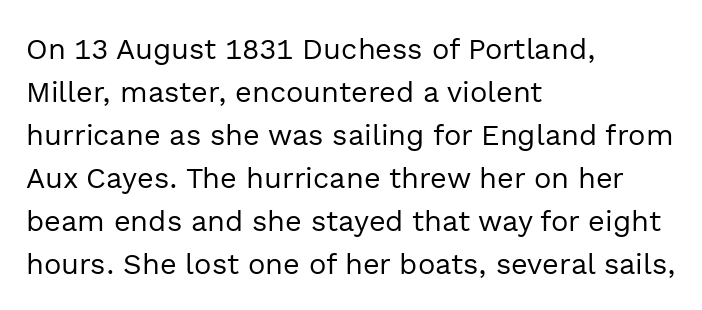
{"serif": "no", "italic": "no", "bold": "no", "weight": "regular", "width": "normal", "x_height": "medium", "monospaced": "no", "underline": "no", "align": "left", "line_spacing": "normal", "line_spacing_ratio": 1.48, "letter_spacing": "normal", "letter_spacing_em": 0.0, "glyph_px": 29}
